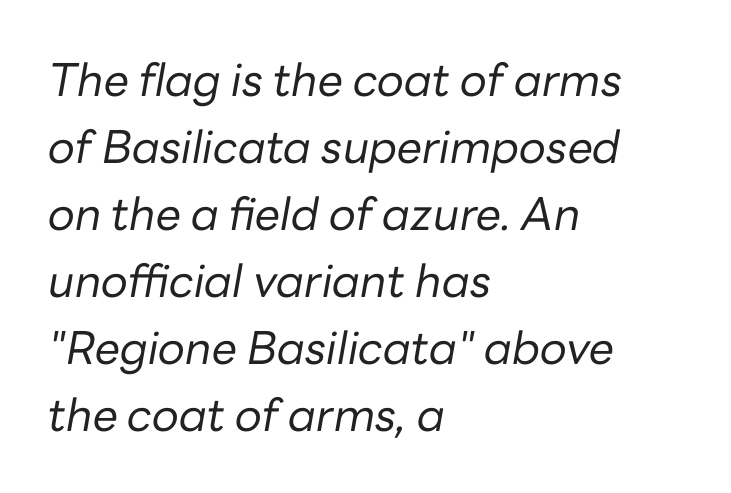
The image shows 45 px regular-weight type, italic (leaning right); set left-aligned, normal line spacing (1.49x), normal letter spacing, not underlined; low stroke contrast and a medium x-height.
